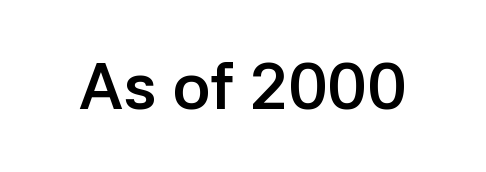
The image shows 65 px semibold sans-serif type, upright; set normal letter spacing, not underlined; low stroke contrast and a medium x-height.
